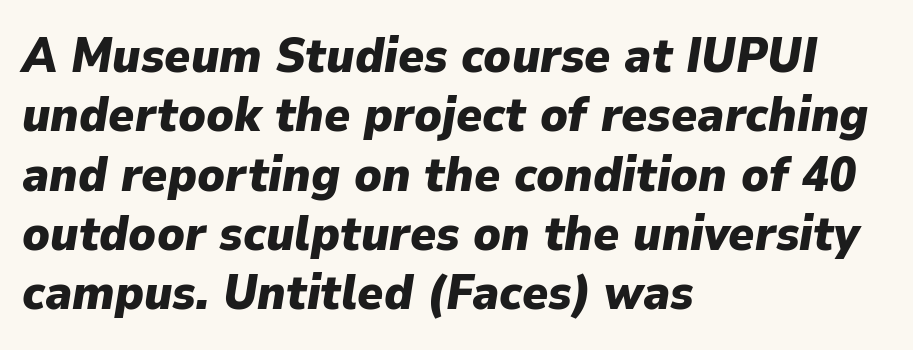
Q: Is the text bold? A: Yes.
Q: Is the text italic (slanted)? A: Yes, it leans right by about 9 degrees.
Q: Is the text underlined? A: No.
Q: How is the paragraph aligned? A: Left-aligned.
Q: Is the spacing between letters normal or unusually wide? A: Normal.
Q: Width (condensed, normal, or wide)? A: Normal.
Q: Stroke contrast? A: Low.
Q: x-height? A: Medium.
Q: Monospaced? A: No.
